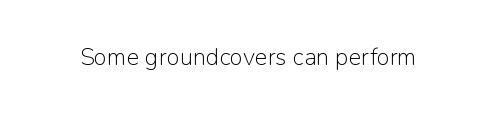
The image shows 24 px text type, upright; set normal letter spacing, not underlined.
